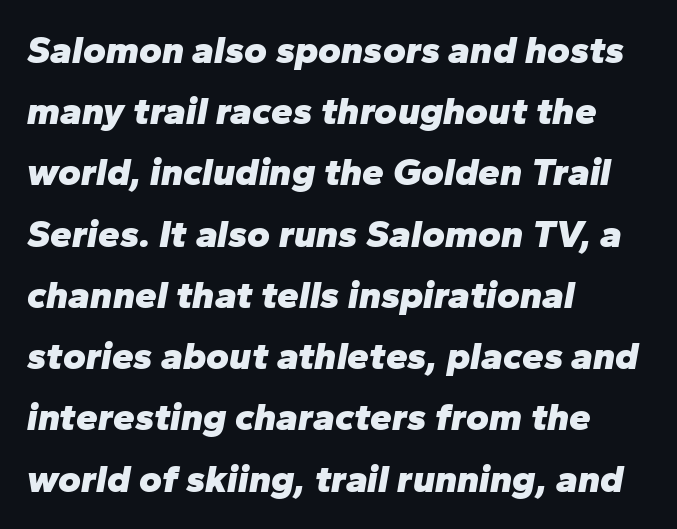
Has an underline been added? It has not. Typographic density is high because the face is bold. The letters advance in unequal steps, a hallmark of proportional type. The passage shown stacks its lines at a standard gap. The text block is weighted toward the left margin, trailing off unevenly rightward.
